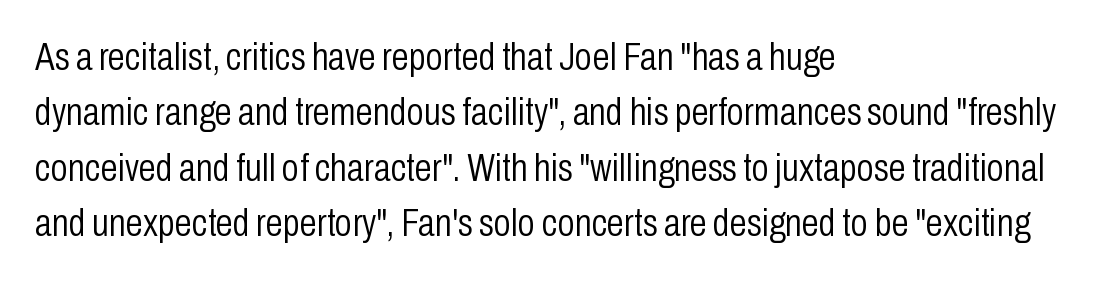
Q: Is the text bold? A: No.
Q: Is the text italic (slanted)? A: No, it is upright.
Q: Is the typeface a serif or a sans-serif typeface? A: Sans-serif.
Q: Is the text underlined? A: No.
Q: How is the paragraph aligned? A: Left-aligned.
Q: Is the spacing between letters normal or unusually wide? A: Normal.
Q: Is the spacing between lines tight, normal or loose? A: Normal.
Q: Width (condensed, normal, or wide)? A: Condensed.
Q: Stroke contrast? A: Low.
Q: x-height? A: Medium.
Q: Monospaced? A: No.
